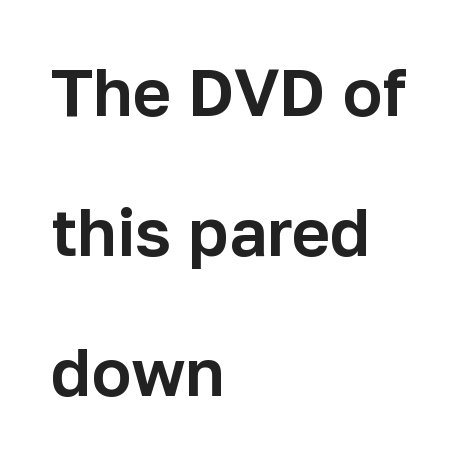
{"serif": "no", "italic": "no", "width": "normal", "stroke_contrast": "low", "x_height": "medium", "monospaced": "no", "underline": "no", "align": "left", "line_spacing": "loose", "line_spacing_ratio": 2.12, "letter_spacing": "normal", "letter_spacing_em": 0.0, "glyph_px": 66}
